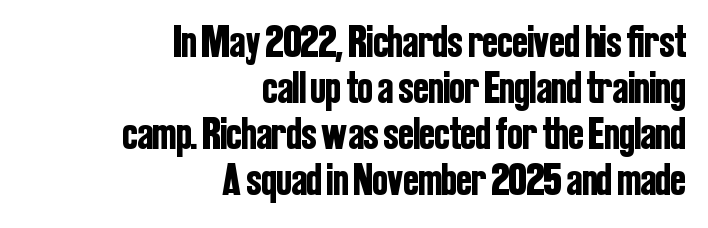
Q: Is the text italic (slanted)? A: No, it is upright.
Q: Is the typeface a serif or a sans-serif typeface? A: Sans-serif.
Q: Is the text underlined? A: No.
Q: How is the paragraph aligned? A: Right-aligned.
Q: Is the spacing between letters normal or unusually wide? A: Normal.
Q: Is the spacing between lines tight, normal or loose? A: Tight.
Q: Width (condensed, normal, or wide)? A: Condensed.
Q: Stroke contrast? A: Low.
Q: x-height? A: Medium.
Q: Monospaced? A: No.
